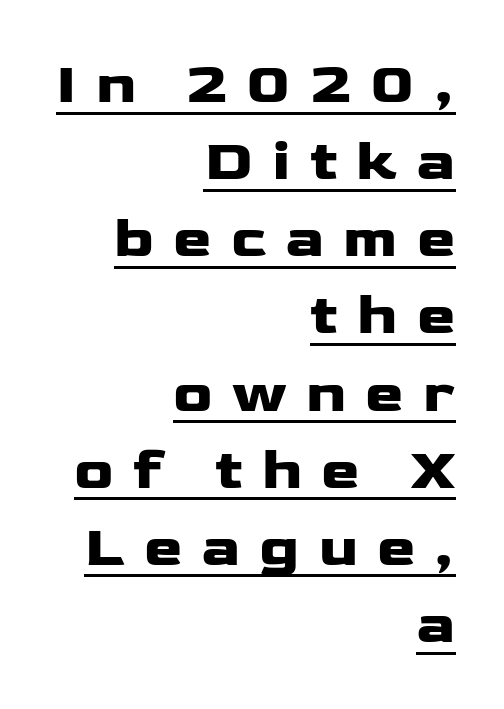
Caption: expanded tracking, letters set apart. Leading: standard. The font is running at its bold setting. The specimen reads as upright at a glance.
